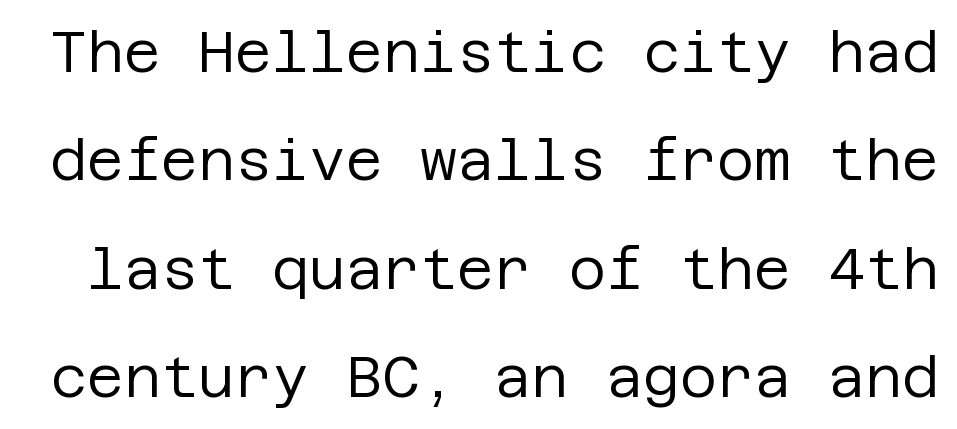
The image shows 57 px regular-weight sans-serif type, upright; set loose line spacing (1.9x), normal letter spacing, not underlined; low stroke contrast and a large x-height.
